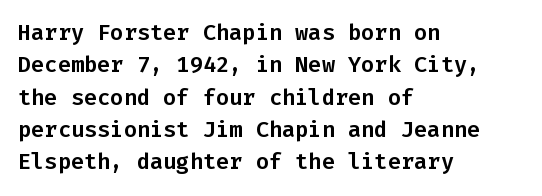
{"italic": "no", "underline": "no", "align": "left", "line_spacing": "normal", "line_spacing_ratio": 1.47, "letter_spacing": "normal", "letter_spacing_em": 0.0, "glyph_px": 22}
